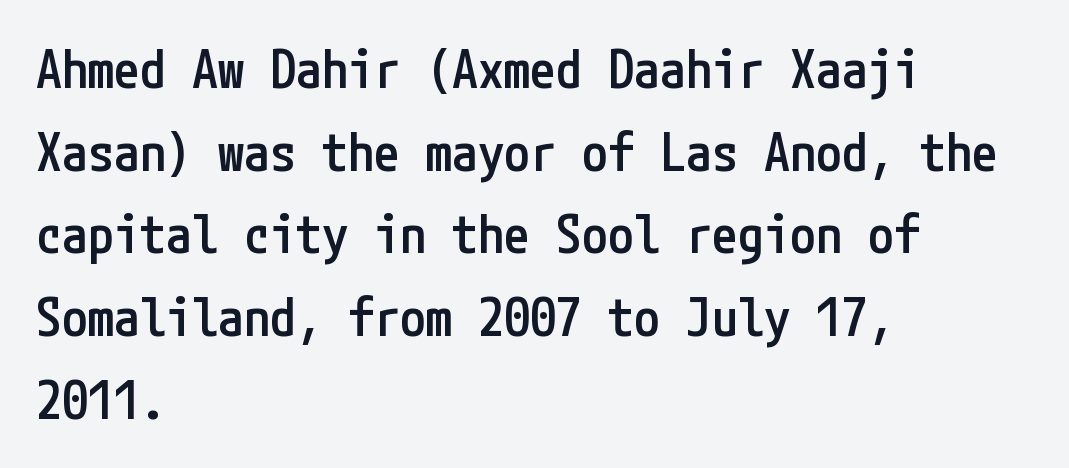
Does the type have serifs? No, each stem ends abruptly. The area under the type is left untouched. Honestly, the row spacing looks completely unremarkable. Unlike italic type, these characters show no tilt at all. The rag falls on the right side of this text block.
